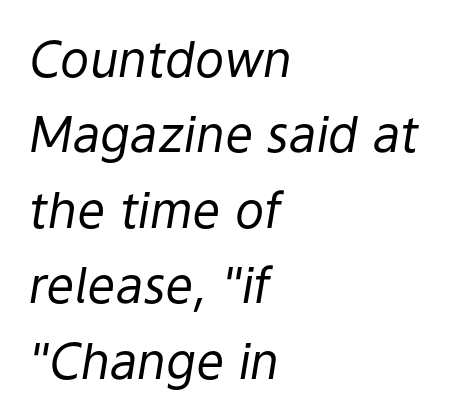
The image shows 49 px regular-weight type, italic (leaning right); set left-aligned, normal line spacing (1.54x), normal letter spacing, not underlined; low stroke contrast and a medium x-height.
